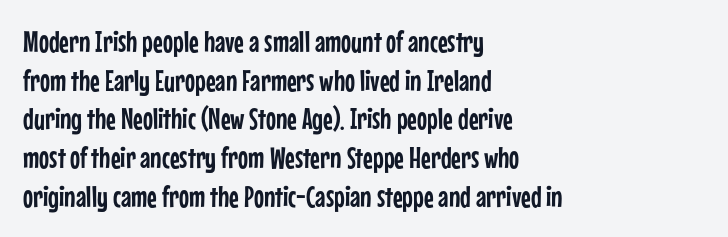
{"serif": "no", "italic": "no", "width": "condensed", "stroke_contrast": "low", "x_height": "medium", "monospaced": "no", "underline": "no", "align": "left", "line_spacing": "normal", "line_spacing_ratio": 1.29, "letter_spacing": "normal", "letter_spacing_em": 0.0, "glyph_px": 30}
